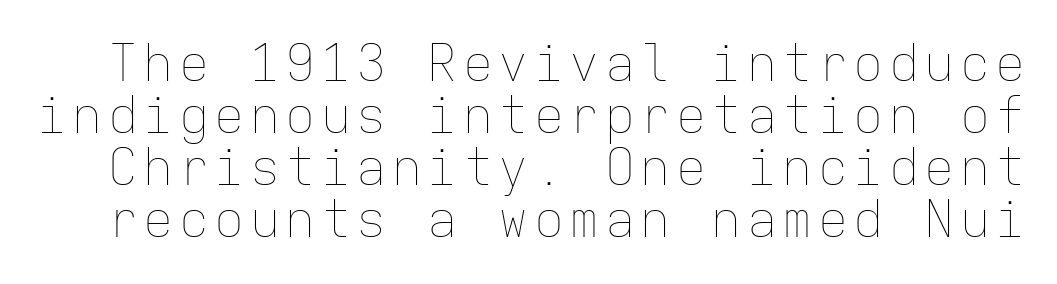
Q: Is the text bold? A: No.
Q: Is the text italic (slanted)? A: No, it is upright.
Q: Is the text underlined? A: No.
Q: Is the spacing between lines tight, normal or loose? A: Tight.
Q: Width (condensed, normal, or wide)? A: Normal.
Q: Stroke contrast? A: Low.
Q: x-height? A: Medium.
Q: Monospaced? A: Yes.
